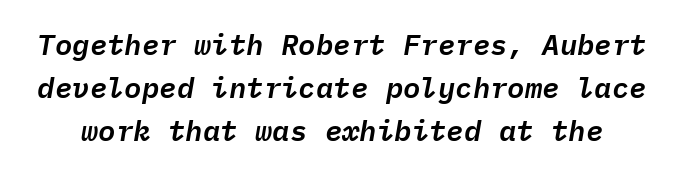
{"italic": "yes", "lean": "right", "slant_degrees": 9, "width": "normal", "stroke_contrast": "low", "x_height": "medium", "monospaced": "yes", "underline": "no", "line_spacing": "normal", "line_spacing_ratio": 1.48, "letter_spacing": "normal", "letter_spacing_em": 0.0, "glyph_px": 29}
